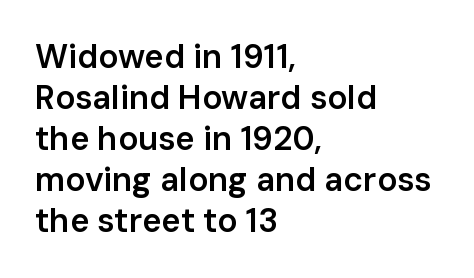
Q: Is the text bold? A: Semi-bold.
Q: Is the text italic (slanted)? A: No, it is upright.
Q: Is the typeface a serif or a sans-serif typeface? A: Sans-serif.
Q: Is the text underlined? A: No.
Q: How is the paragraph aligned? A: Left-aligned.
Q: Is the spacing between letters normal or unusually wide? A: Normal.
Q: Width (condensed, normal, or wide)? A: Normal.
Q: Stroke contrast? A: Low.
Q: x-height? A: Medium.
Q: Monospaced? A: No.
